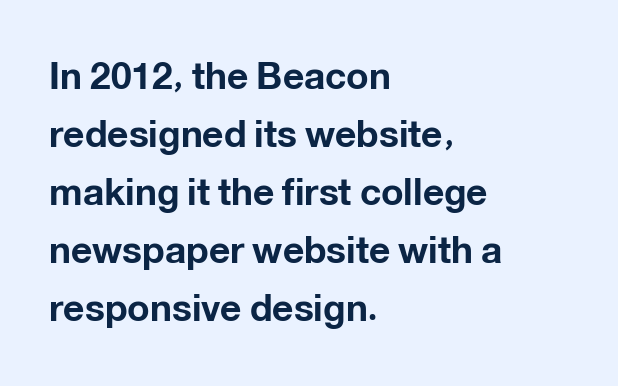
{"serif": "no", "italic": "no", "bold": "yes", "weight": "bold", "width": "normal", "stroke_contrast": "low", "x_height": "medium", "monospaced": "no", "underline": "no", "align": "left", "line_spacing": "normal", "line_spacing_ratio": 1.57, "letter_spacing": "normal", "letter_spacing_em": 0.0, "glyph_px": 37}
